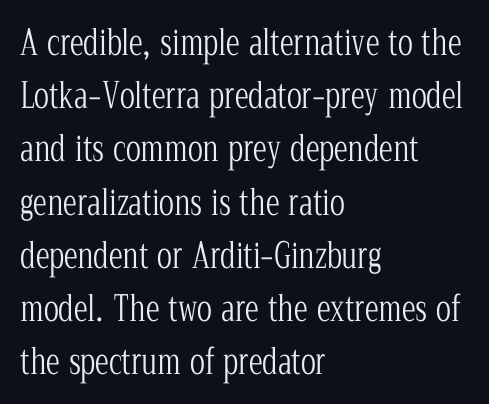
Q: Is the text bold? A: No.
Q: Is the text italic (slanted)? A: No, it is upright.
Q: Is the typeface a serif or a sans-serif typeface? A: Serif.
Q: Is the text underlined? A: No.
Q: How is the paragraph aligned? A: Left-aligned.
Q: Is the spacing between letters normal or unusually wide? A: Normal.
Q: Is the spacing between lines tight, normal or loose? A: Normal.
Q: Width (condensed, normal, or wide)? A: Condensed.
Q: Stroke contrast? A: Low.
Q: x-height? A: Medium.
Q: Monospaced? A: No.
